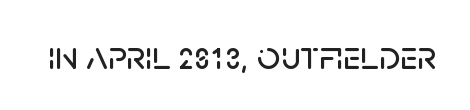
The image shows 41 px sans-serif type, upright; set normal letter spacing, not underlined; low stroke contrast and a large x-height.
